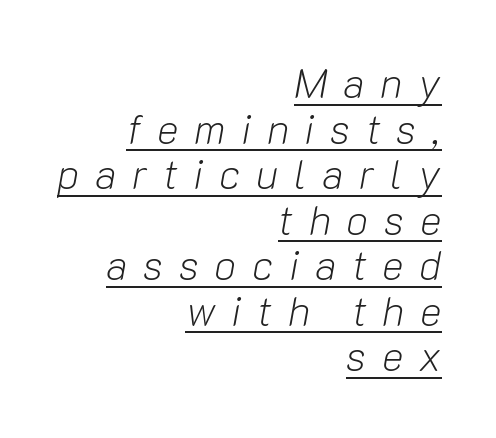
No chunkiness to these letters — they're not bold. In terms of posture, this sample is oblique. All the whitespace from short lines collects on the left. Is the letter spacing exaggerated? Yes — the characters are pushed far apart. Each letter keeps its own natural width here, so spacing adapts to shape. Honestly, the underline is the first thing you notice here.
